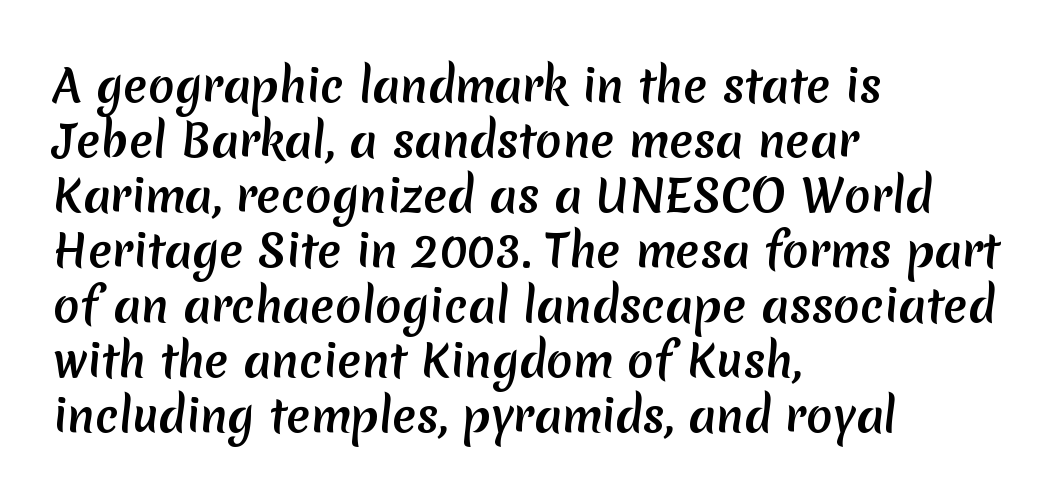
Short and long lines alike share a common starting point at left. The face used here is a sans, in the tradition of grotesques and geometrics. The face used here is proportionally spaced, like ordinary book or web type. Compared with typical paragraphs, the rows here are spaced about the same. These lines keep a tight, regular rhythm from letter to letter. The zone under the glyphs is completely vacant.
